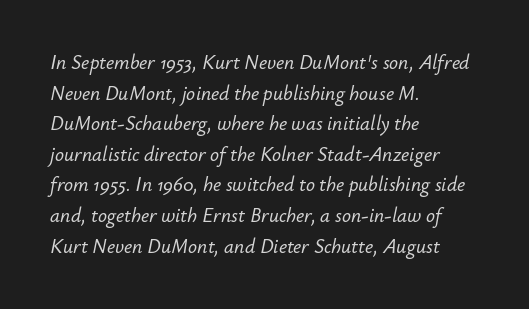
{"italic": "yes", "lean": "right", "slant_degrees": 12, "underline": "no", "align": "left", "line_spacing": "normal", "line_spacing_ratio": 1.53, "letter_spacing": "normal", "letter_spacing_em": 0.0, "glyph_px": 20}
